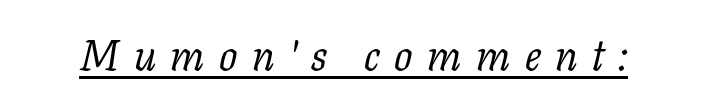
{"serif": "yes", "italic": "yes", "lean": "right", "slant_degrees": 11, "bold": "no", "weight": "regular", "width": "normal", "stroke_contrast": "low", "x_height": "medium", "monospaced": "no", "underline": "yes", "letter_spacing": "wide", "letter_spacing_em": 0.34, "glyph_px": 43}
